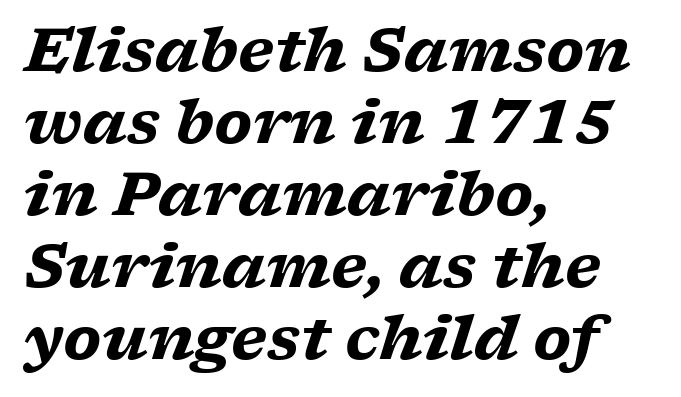
{"serif": "yes", "italic": "yes", "lean": "right", "slant_degrees": 17, "bold": "yes", "weight": "heavy", "width": "wide", "stroke_contrast": "low", "x_height": "medium", "monospaced": "no", "underline": "no", "align": "left", "line_spacing_ratio": 1.2, "letter_spacing": "normal", "letter_spacing_em": 0.0, "glyph_px": 60}
